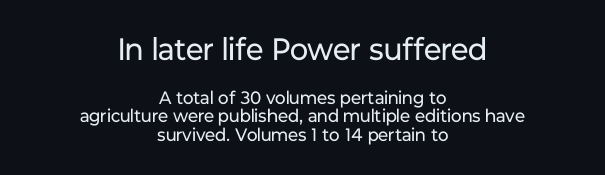
The image shows 31 px regular-weight sans-serif type, upright; set centered, tight line spacing (1.03x), normal letter spacing, not underlined; the first (top) block is 1.72x larger; low stroke contrast and a medium x-height.
